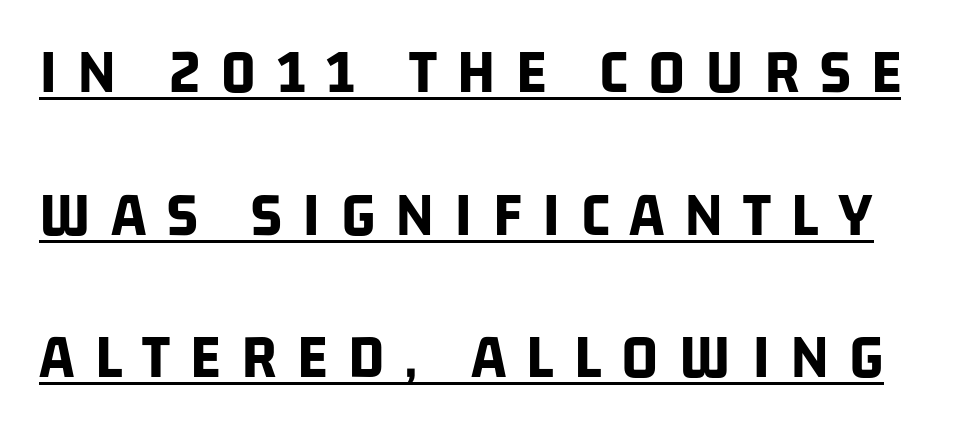
The image shows 64 px bold, condensed sans-serif type; set loose line spacing (2.23x), unusually wide letter spacing (+0.32 em), underlined; low stroke contrast and a large x-height.
